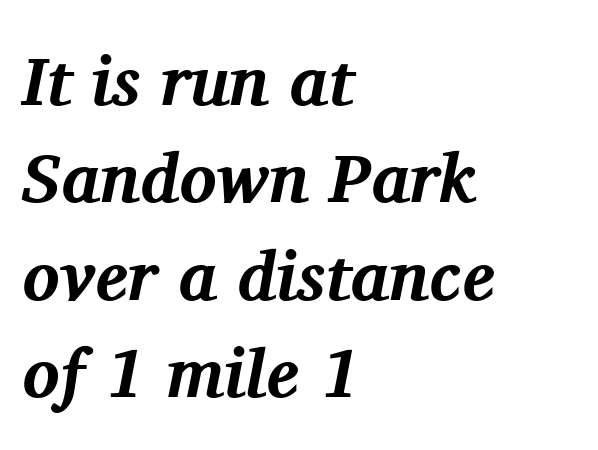
These lines are composed in type with serifs. The typesetter chose a ragged-right arrangement here. You could call the tracking neutral — neither tight nor loose. The area under the type is left untouched. Summary of vertical rhythm: regular, with standard interline spacing.
